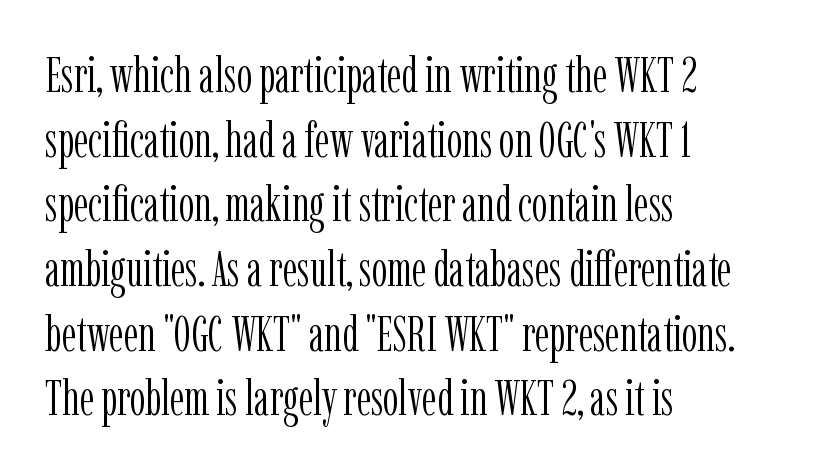
I'd call this a serif setting — the letters wear small feet. Default kerning and tracking; the words read as compact shapes. It's the straight-up-and-down kind of type. The passage shown is not bold in any degree.
